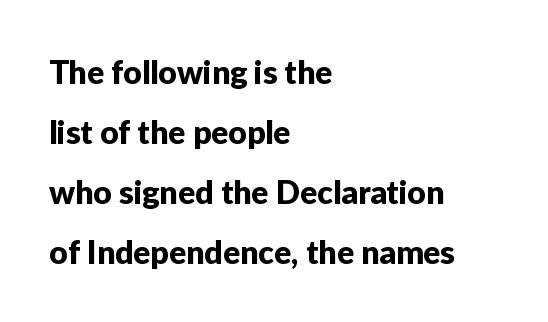
Italic: no, the glyphs are upright roman. Here the designer chose a conventional face with non-uniform glyph widths. The passage shown has conventional tracking throughout. Reading down the block, your eye returns to a fixed left position each line. Lines of text with bare space underneath.
